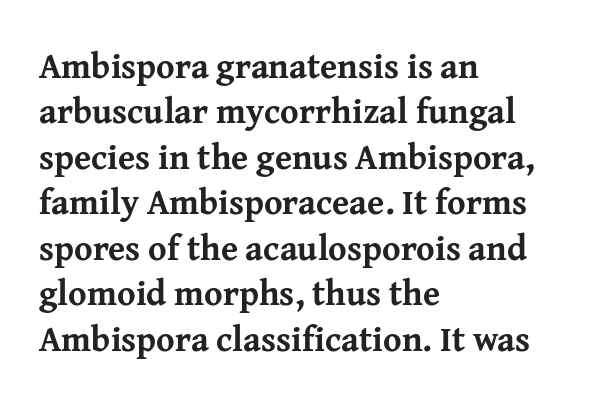
The image shows 35 px bold serif type, upright; set left-aligned, normal line spacing (1.3x), normal letter spacing, not underlined; medium stroke contrast and a medium x-height.
